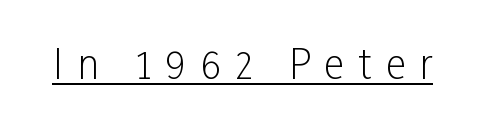
Letters have the restrained weight of plain body copy at most. Italic: no, the glyphs are upright roman. You can see a thin bar hugging the bottom of the glyphs. This sample uses expanded letter spacing, leaving extra air between glyphs. Proportional: the letters do not fall into vertical columns.
